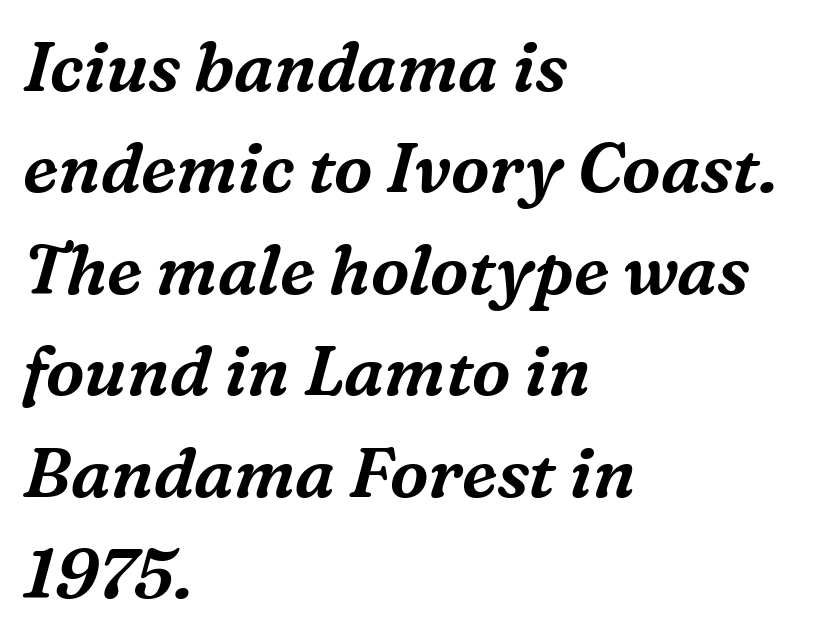
The image shows 69 px serif type, italic (leaning right); set left-aligned, normal line spacing (1.47x), normal letter spacing, not underlined; medium stroke contrast and a medium x-height.
